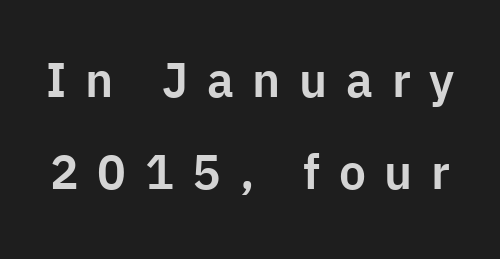
Q: Is the text italic (slanted)? A: No, it is upright.
Q: Is the typeface a serif or a sans-serif typeface? A: Sans-serif.
Q: Is the text underlined? A: No.
Q: Is the spacing between letters normal or unusually wide? A: Unusually wide.
Q: Is the spacing between lines tight, normal or loose? A: Loose.
Q: Width (condensed, normal, or wide)? A: Normal.
Q: Stroke contrast? A: Low.
Q: x-height? A: Medium.
Q: Monospaced? A: No.
